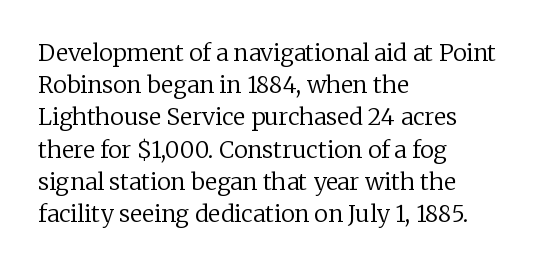
{"italic": "no", "bold": "no", "underline": "no", "align": "left", "line_spacing": "normal", "line_spacing_ratio": 1.4, "letter_spacing": "normal", "letter_spacing_em": 0.0, "glyph_px": 23}
